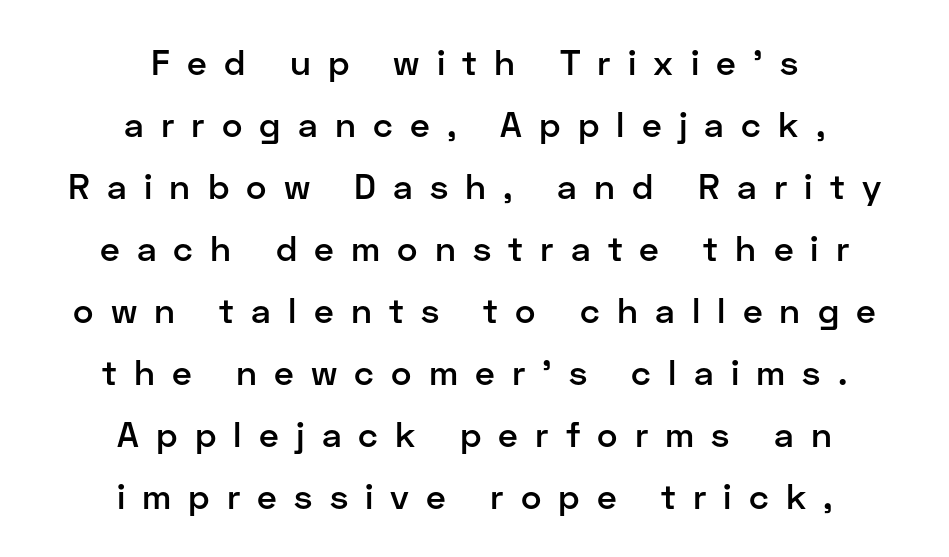
{"serif": "no", "italic": "no", "bold": "semi", "weight": "semibold", "width": "normal", "stroke_contrast": "low", "x_height": "medium", "monospaced": "no", "underline": "no", "align": "center", "line_spacing_ratio": 1.77, "letter_spacing": "wide", "letter_spacing_em": 0.49, "glyph_px": 35}
